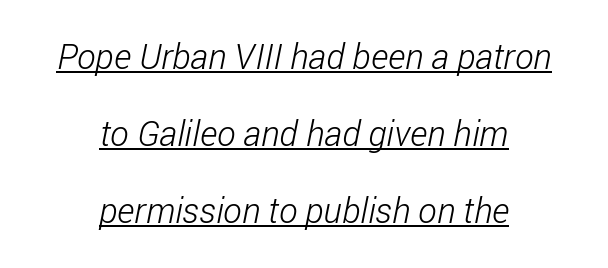
Q: Is the text bold? A: No.
Q: Is the typeface a serif or a sans-serif typeface? A: Sans-serif.
Q: Is the text underlined? A: Yes.
Q: How is the paragraph aligned? A: Centered.
Q: Is the spacing between letters normal or unusually wide? A: Normal.
Q: Is the spacing between lines tight, normal or loose? A: Loose.
Q: Width (condensed, normal, or wide)? A: Condensed.
Q: Stroke contrast? A: Low.
Q: x-height? A: Medium.
Q: Monospaced? A: No.
